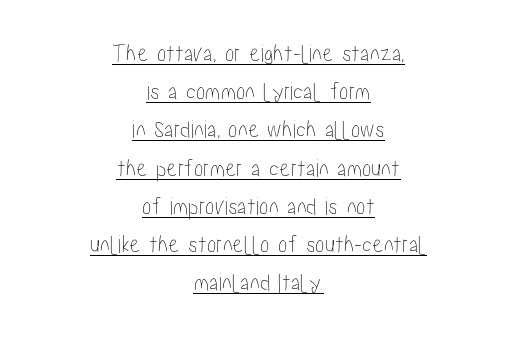
{"italic": "no", "underline": "yes", "align": "center", "line_spacing": "normal", "line_spacing_ratio": 1.53, "letter_spacing": "normal", "letter_spacing_em": 0.0, "glyph_px": 25}
